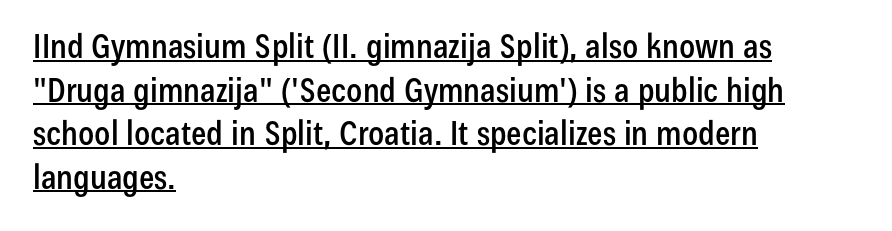
Q: Is the text italic (slanted)? A: No, it is upright.
Q: Is the typeface a serif or a sans-serif typeface? A: Sans-serif.
Q: Is the text underlined? A: Yes.
Q: How is the paragraph aligned? A: Left-aligned.
Q: Is the spacing between letters normal or unusually wide? A: Normal.
Q: Is the spacing between lines tight, normal or loose? A: Normal.
Q: Width (condensed, normal, or wide)? A: Condensed.
Q: Stroke contrast? A: Low.
Q: x-height? A: Medium.
Q: Monospaced? A: No.
